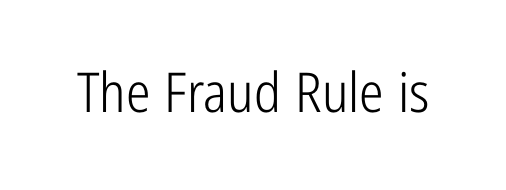
Varying glyph widths throughout — classic text-font behaviour. The passage shown is not bold in any degree. The gap between lines stays unmarked. Unlike a traditional serif, this face leaves its strokes unadorned. Unlike italic type, these characters show no tilt at all.
